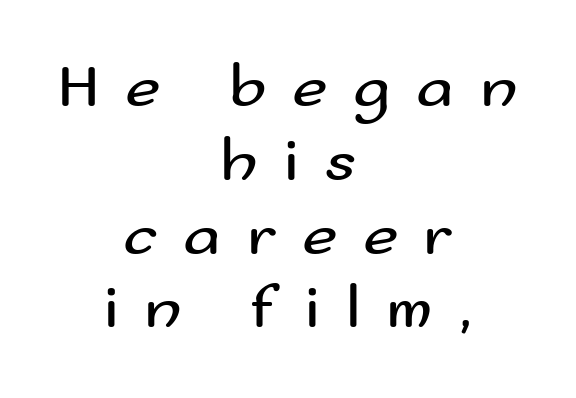
Q: Is the text bold? A: No.
Q: Is the text italic (slanted)? A: No, it is upright.
Q: Is the typeface a serif or a sans-serif typeface? A: Sans-serif.
Q: Is the text underlined? A: No.
Q: How is the paragraph aligned? A: Centered.
Q: Is the spacing between letters normal or unusually wide? A: Unusually wide.
Q: Width (condensed, normal, or wide)? A: Wide.
Q: Stroke contrast? A: Medium.
Q: x-height? A: Small.
Q: Monospaced? A: No.
